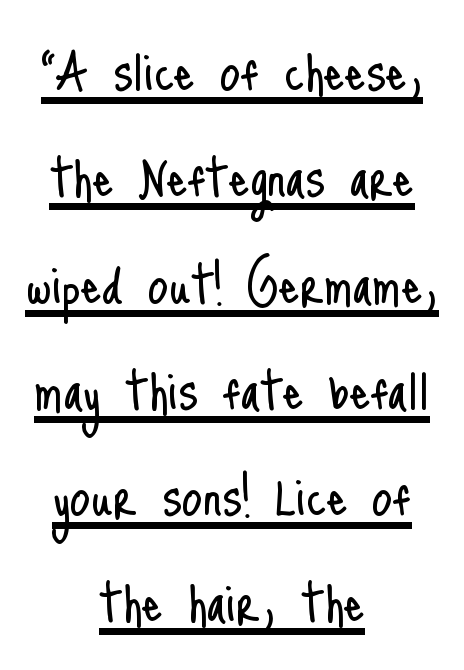
The image shows 66 px light, condensed sans-serif type, upright; set centered, normal line spacing (1.61x), normal letter spacing, underlined; low stroke contrast and a small x-height.
